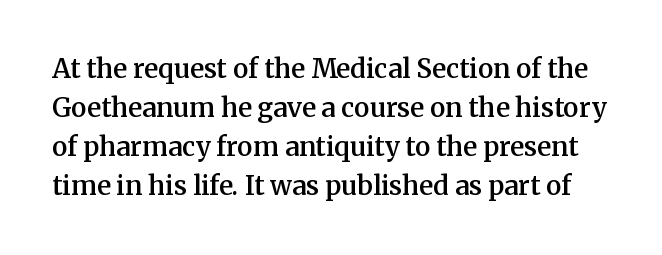
{"italic": "no", "bold": "semi", "underline": "no", "line_spacing": "normal", "line_spacing_ratio": 1.5, "letter_spacing": "normal", "letter_spacing_em": 0.0, "glyph_px": 26}
